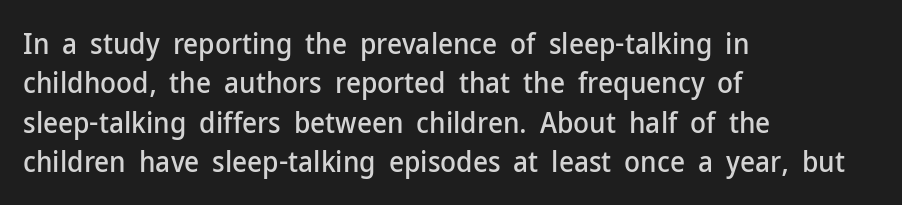
Visually the block forms a straight wall on the left and a jagged coastline on the right. How are the letters spaced? Ordinarily, with no added tracking. The font family rendered here belongs to the sans-serif group. Upright lettering throughout. Underlining? Definitely not there. Compared with typical paragraphs, the rows here are spaced about the same.
